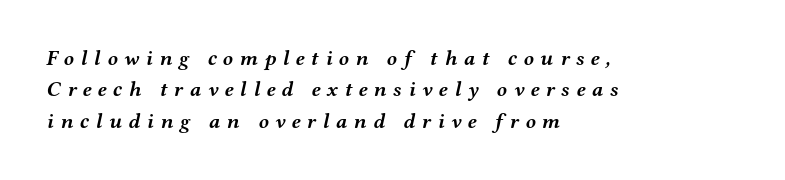
{"italic": "yes", "lean": "right", "slant_degrees": 12, "bold": "yes", "underline": "no", "align": "left", "line_spacing": "normal", "line_spacing_ratio": 1.49, "letter_spacing": "wide", "letter_spacing_em": 0.31, "glyph_px": 21}
